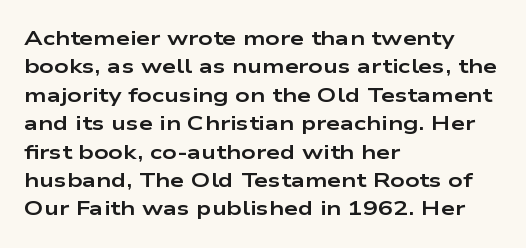
{"italic": "no", "bold": "yes", "underline": "no", "align": "left", "line_spacing": "normal", "line_spacing_ratio": 1.42, "letter_spacing": "normal", "letter_spacing_em": 0.0, "glyph_px": 20}
